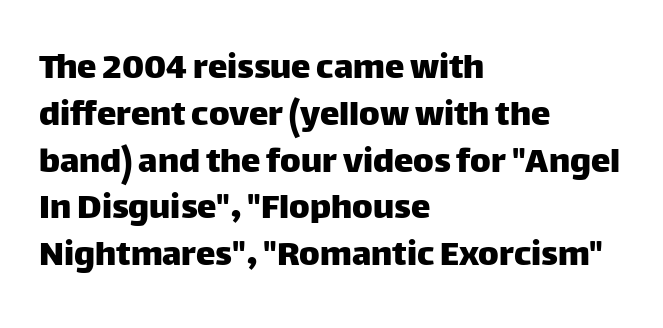
{"serif": "no", "italic": "no", "width": "normal", "stroke_contrast": "low", "x_height": "large", "monospaced": "no", "underline": "no", "align": "left", "line_spacing_ratio": 1.2, "letter_spacing": "normal", "letter_spacing_em": 0.0, "glyph_px": 39}
